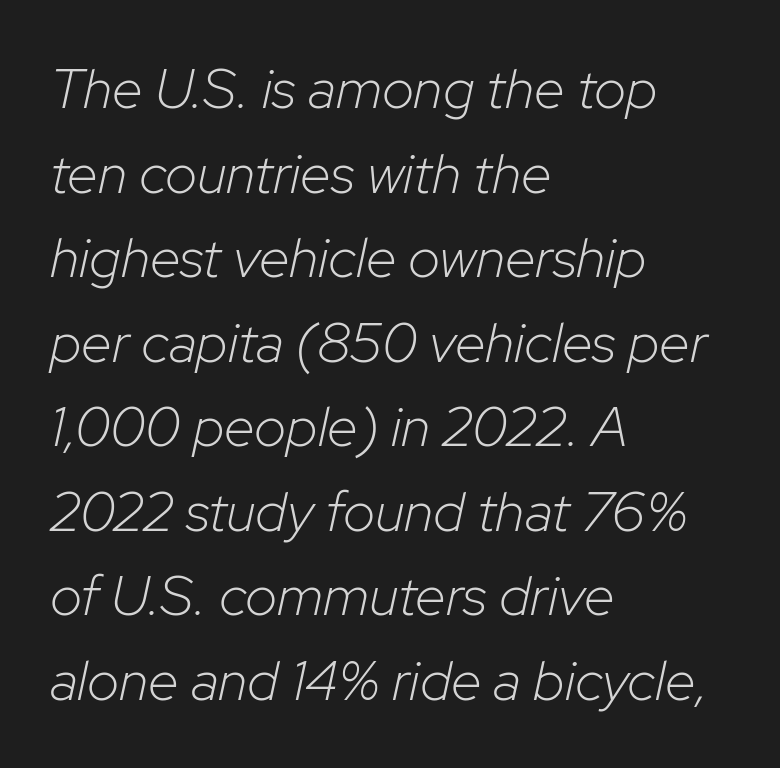
Q: Is the text bold? A: No.
Q: Is the text italic (slanted)? A: Yes, it leans right by about 12 degrees.
Q: Is the text underlined? A: No.
Q: How is the paragraph aligned? A: Left-aligned.
Q: Is the spacing between letters normal or unusually wide? A: Normal.
Q: Is the spacing between lines tight, normal or loose? A: Normal.
Q: Width (condensed, normal, or wide)? A: Normal.
Q: Stroke contrast? A: Low.
Q: x-height? A: Medium.
Q: Monospaced? A: No.
